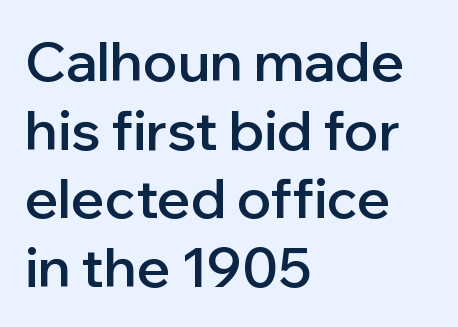
Q: Is the text bold? A: Semi-bold.
Q: Is the text italic (slanted)? A: No, it is upright.
Q: Is the typeface a serif or a sans-serif typeface? A: Sans-serif.
Q: Is the text underlined? A: No.
Q: How is the paragraph aligned? A: Left-aligned.
Q: Is the spacing between letters normal or unusually wide? A: Normal.
Q: Is the spacing between lines tight, normal or loose? A: Normal.
Q: Width (condensed, normal, or wide)? A: Normal.
Q: Stroke contrast? A: Low.
Q: x-height? A: Medium.
Q: Monospaced? A: No.
